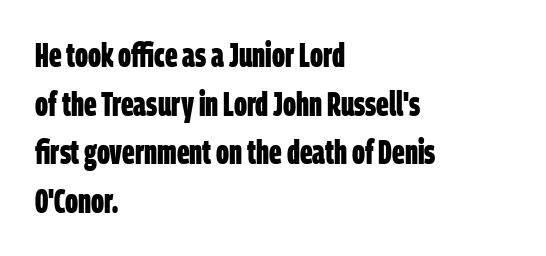
Q: Is the text bold? A: Yes.
Q: Is the typeface a serif or a sans-serif typeface? A: Sans-serif.
Q: Is the text underlined? A: No.
Q: How is the paragraph aligned? A: Left-aligned.
Q: Is the spacing between letters normal or unusually wide? A: Normal.
Q: Is the spacing between lines tight, normal or loose? A: Normal.
Q: Width (condensed, normal, or wide)? A: Condensed.
Q: Stroke contrast? A: Low.
Q: x-height? A: Large.
Q: Monospaced? A: No.
